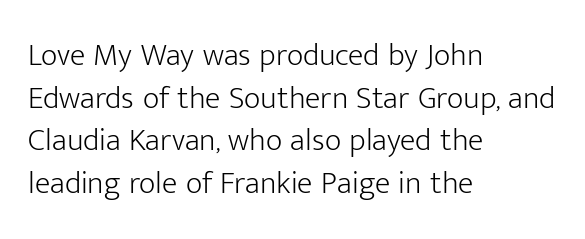
The image shows 32 px light sans-serif type, upright; set left-aligned, normal line spacing (1.33x), normal letter spacing, not underlined; low stroke contrast and a medium x-height.
